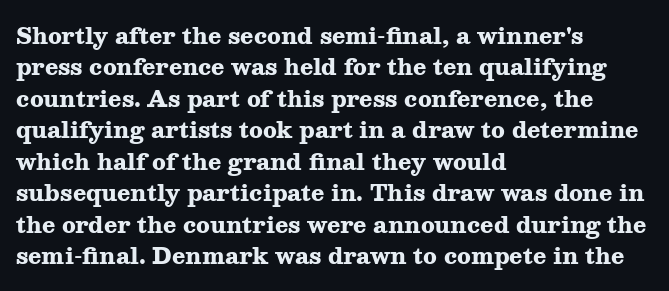
The image shows 22 px bold type, upright; set left-aligned, normal line spacing (1.43x), normal letter spacing, not underlined.
